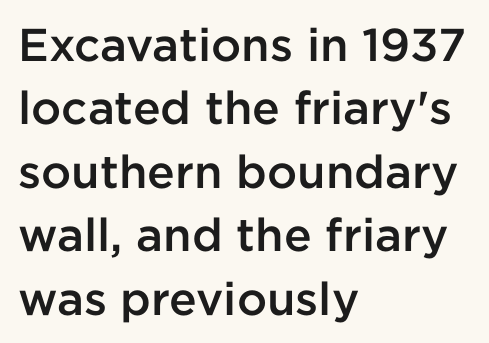
Q: Is the text bold? A: Semi-bold.
Q: Is the text italic (slanted)? A: No, it is upright.
Q: Is the typeface a serif or a sans-serif typeface? A: Sans-serif.
Q: Is the text underlined? A: No.
Q: How is the paragraph aligned? A: Left-aligned.
Q: Is the spacing between letters normal or unusually wide? A: Normal.
Q: Is the spacing between lines tight, normal or loose? A: Normal.
Q: Width (condensed, normal, or wide)? A: Normal.
Q: Stroke contrast? A: Low.
Q: x-height? A: Medium.
Q: Monospaced? A: No.
